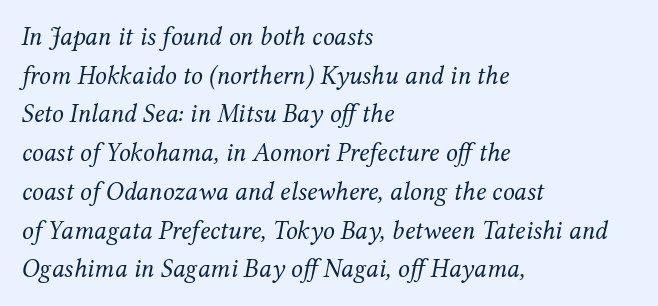
{"italic": "yes", "lean": "right", "slant_degrees": 12, "bold": "no", "underline": "no", "align": "left", "line_spacing": "normal", "line_spacing_ratio": 1.49, "letter_spacing": "normal", "letter_spacing_em": 0.0, "glyph_px": 26}
